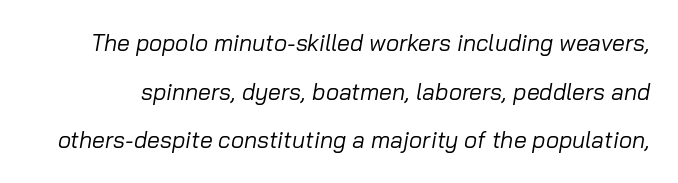
Line spacing here is loose. Think standard paragraph weight, or any step lighter than that. Italic: yes, the glyphs are oblique. Glyph-to-glyph distance matches everyday printed text. The space directly below the letters is spotless.
